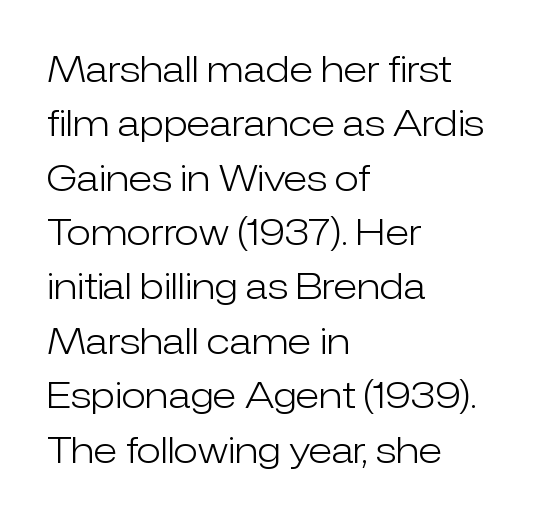
{"serif": "no", "italic": "no", "bold": "no", "weight": "light", "width": "normal", "stroke_contrast": "low", "x_height": "medium", "monospaced": "no", "underline": "no", "align": "left", "line_spacing": "normal", "line_spacing_ratio": 1.51, "letter_spacing": "normal", "letter_spacing_em": 0.0, "glyph_px": 36}
